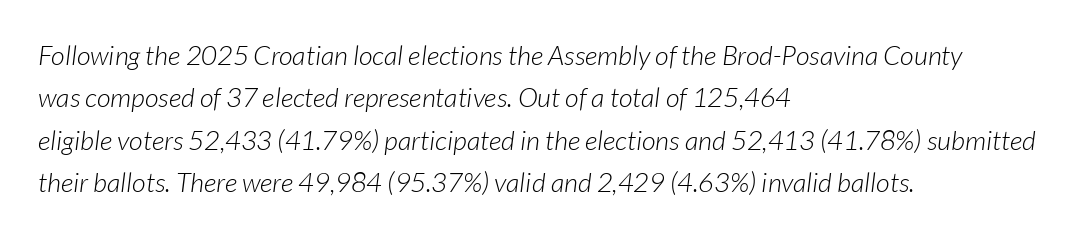
Q: Is the text bold? A: No.
Q: Is the text italic (slanted)? A: Yes, it leans right by about 7 degrees.
Q: Is the text underlined? A: No.
Q: How is the paragraph aligned? A: Left-aligned.
Q: Is the spacing between letters normal or unusually wide? A: Normal.
Q: Is the spacing between lines tight, normal or loose? A: Normal.
